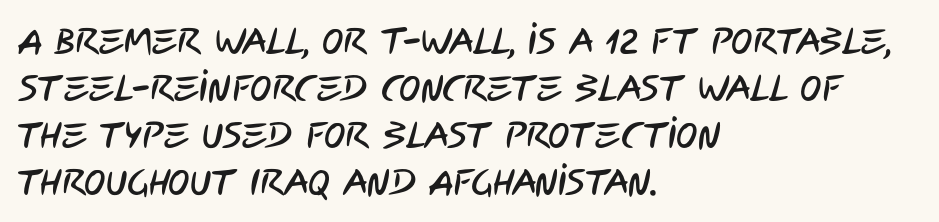
The image shows 36 px condensed sans-serif type; set left-aligned, normal line spacing (1.31x), normal letter spacing, not underlined; low stroke contrast and a large x-height.
